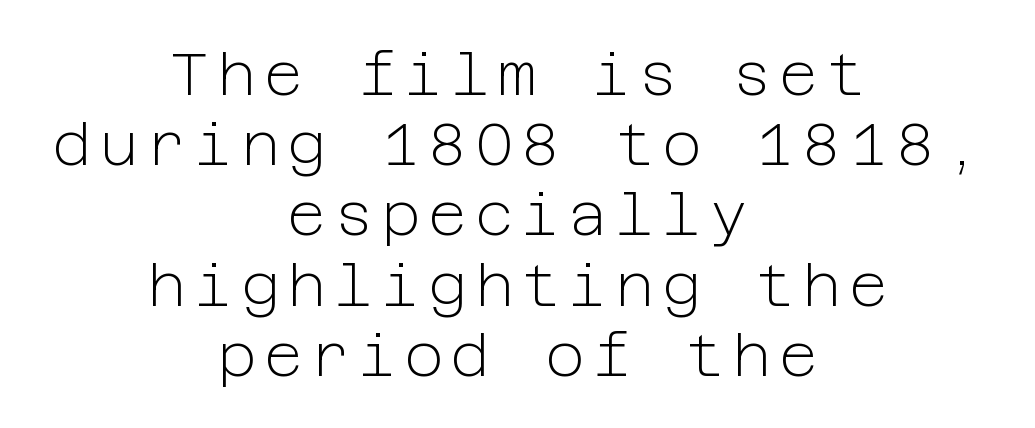
The image shows 60 px light sans-serif type, upright; set centered, line spacing 1.17x, not underlined; low stroke contrast and a medium x-height.
